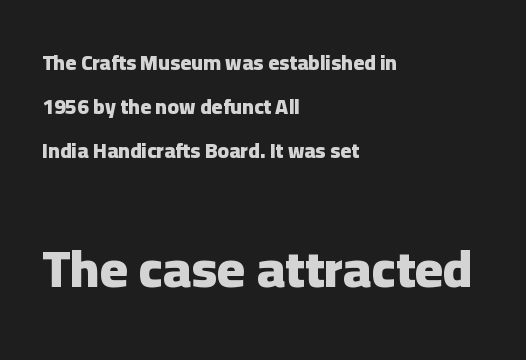
{"serif": "no", "italic": "no", "bold": "yes", "weight": "heavy", "width": "normal", "stroke_contrast": "low", "x_height": "medium", "monospaced": "no", "underline": "no", "align": "left", "line_spacing": "loose", "line_spacing_ratio": 2.1, "letter_spacing": "normal", "letter_spacing_em": 0.0, "larger_block": "second", "size_ratio": 2.52, "glyph_px": 53}
